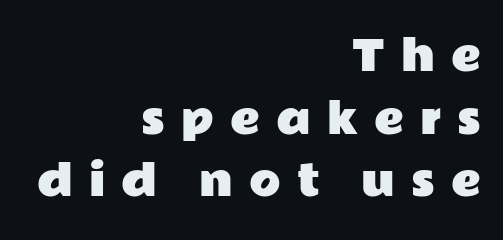
Q: Is the text italic (slanted)? A: No, it is upright.
Q: Is the typeface a serif or a sans-serif typeface? A: Sans-serif.
Q: Is the text underlined? A: No.
Q: How is the paragraph aligned? A: Right-aligned.
Q: Is the spacing between letters normal or unusually wide? A: Unusually wide.
Q: Is the spacing between lines tight, normal or loose? A: Normal.
Q: Width (condensed, normal, or wide)? A: Wide.
Q: Stroke contrast? A: Low.
Q: x-height? A: Medium.
Q: Monospaced? A: No.
